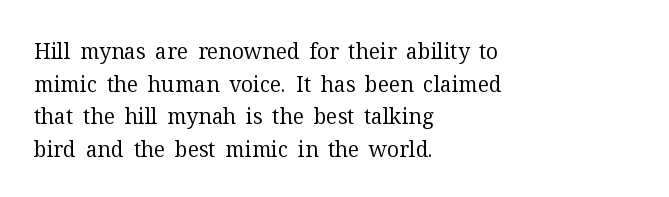
The image shows 21 px text type, upright; set left-aligned, normal line spacing (1.55x), normal letter spacing, not underlined.
